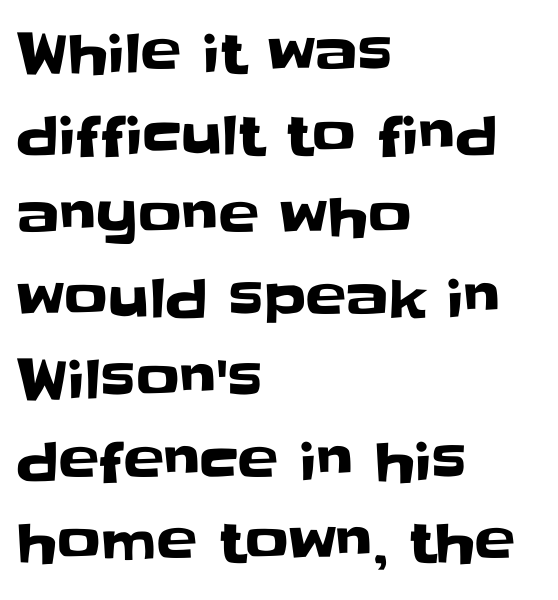
Q: Is the text italic (slanted)? A: No, it is upright.
Q: Is the typeface a serif or a sans-serif typeface? A: Sans-serif.
Q: Is the text underlined? A: No.
Q: How is the paragraph aligned? A: Left-aligned.
Q: Is the spacing between letters normal or unusually wide? A: Normal.
Q: Is the spacing between lines tight, normal or loose? A: Normal.
Q: Width (condensed, normal, or wide)? A: Normal.
Q: Stroke contrast? A: Low.
Q: x-height? A: Large.
Q: Monospaced? A: No.
